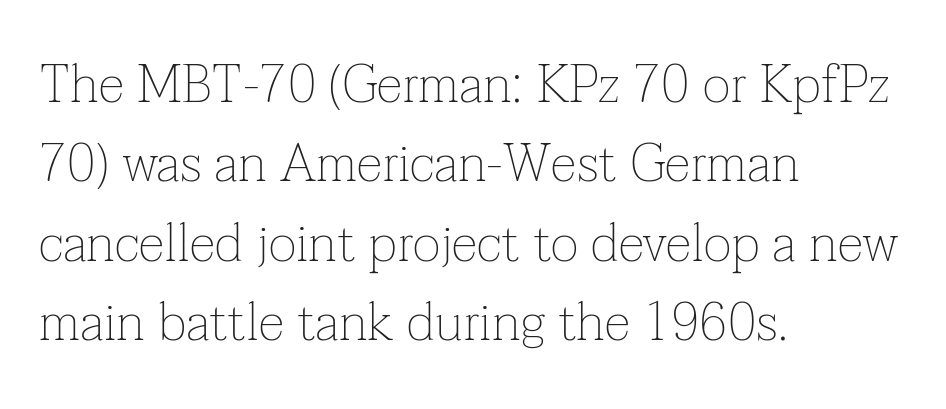
Q: Is the text bold? A: No.
Q: Is the text italic (slanted)? A: No, it is upright.
Q: Is the typeface a serif or a sans-serif typeface? A: Serif.
Q: Is the text underlined? A: No.
Q: How is the paragraph aligned? A: Left-aligned.
Q: Is the spacing between letters normal or unusually wide? A: Normal.
Q: Is the spacing between lines tight, normal or loose? A: Normal.
Q: Width (condensed, normal, or wide)? A: Normal.
Q: Stroke contrast? A: Low.
Q: x-height? A: Medium.
Q: Monospaced? A: No.
